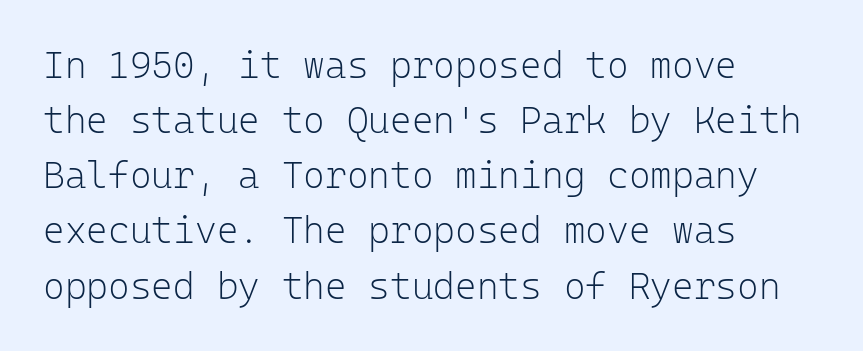
The letters march in equal steps, a hallmark of fixed-pitch type. Do the letters lean? They stand straight. Each word holds together tightly as a unit, with standard inter-letter gaps. Each new line begins a customary step beneath the previous one. Nothing heavy about these letters — not bold at all. Does the copy run flush right? No — it runs flush left.
